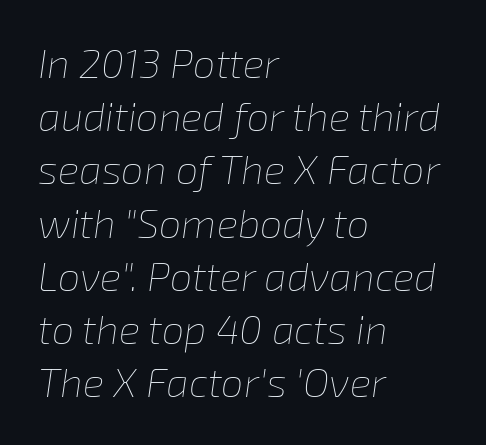
{"italic": "yes", "lean": "right", "slant_degrees": 8, "bold": "no", "weight": "thin", "width": "normal", "stroke_contrast": "low", "x_height": "medium", "monospaced": "no", "underline": "no", "align": "left", "line_spacing": "normal", "line_spacing_ratio": 1.33, "letter_spacing": "normal", "letter_spacing_em": 0.0, "glyph_px": 40}
